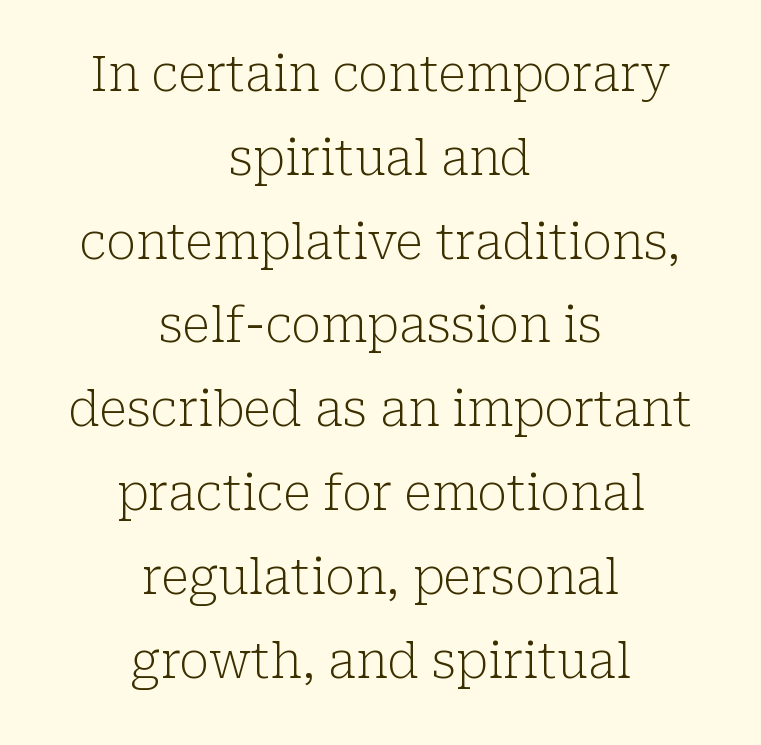
Q: Is the text bold? A: No.
Q: Is the text italic (slanted)? A: No, it is upright.
Q: Is the typeface a serif or a sans-serif typeface? A: Serif.
Q: Is the text underlined? A: No.
Q: How is the paragraph aligned? A: Centered.
Q: Is the spacing between letters normal or unusually wide? A: Normal.
Q: Width (condensed, normal, or wide)? A: Normal.
Q: Stroke contrast? A: Low.
Q: x-height? A: Medium.
Q: Monospaced? A: No.
